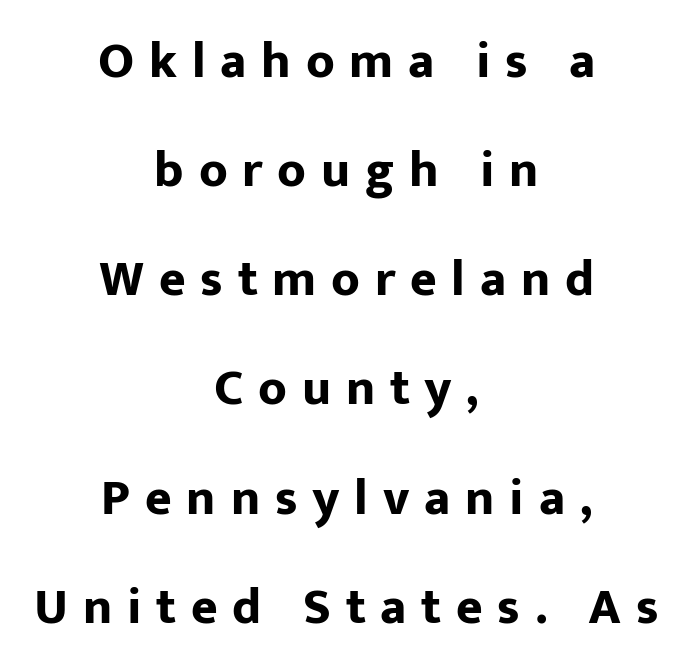
Q: Is the text bold? A: Yes.
Q: Is the text italic (slanted)? A: No, it is upright.
Q: Is the typeface a serif or a sans-serif typeface? A: Sans-serif.
Q: Is the text underlined? A: No.
Q: How is the paragraph aligned? A: Centered.
Q: Is the spacing between letters normal or unusually wide? A: Unusually wide.
Q: Is the spacing between lines tight, normal or loose? A: Loose.
Q: Width (condensed, normal, or wide)? A: Normal.
Q: Stroke contrast? A: Low.
Q: x-height? A: Medium.
Q: Monospaced? A: No.
